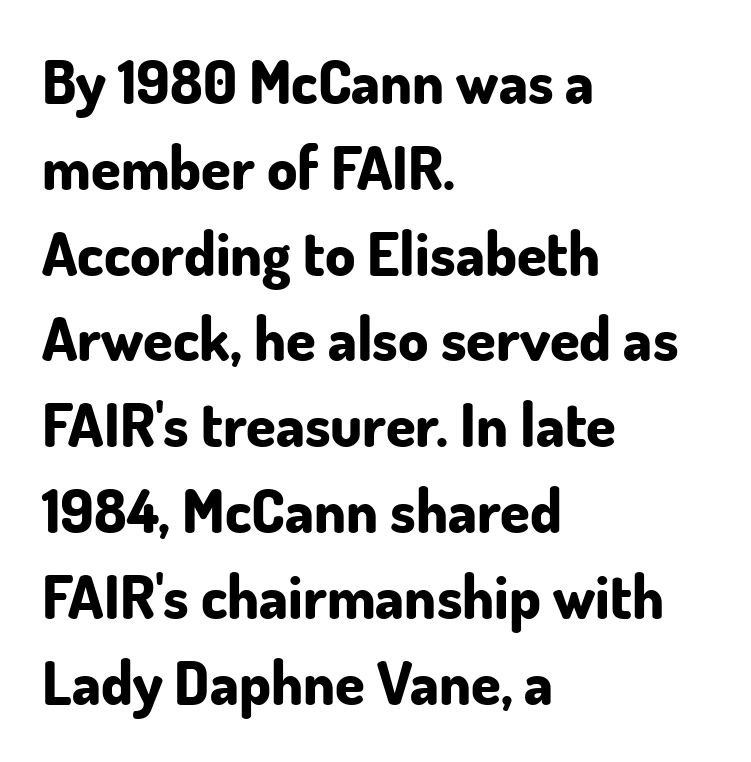
The image shows 60 px bold sans-serif type, upright; set left-aligned, normal line spacing (1.43x), normal letter spacing, not underlined; low stroke contrast and a small x-height.
